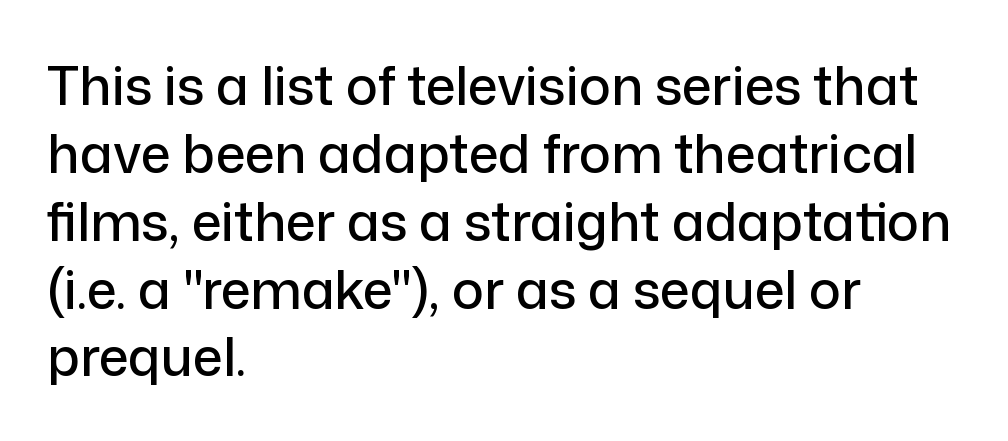
The image shows 53 px sans-serif type, upright; set left-aligned, normal line spacing (1.28x), normal letter spacing, not underlined; low stroke contrast and a medium x-height.
